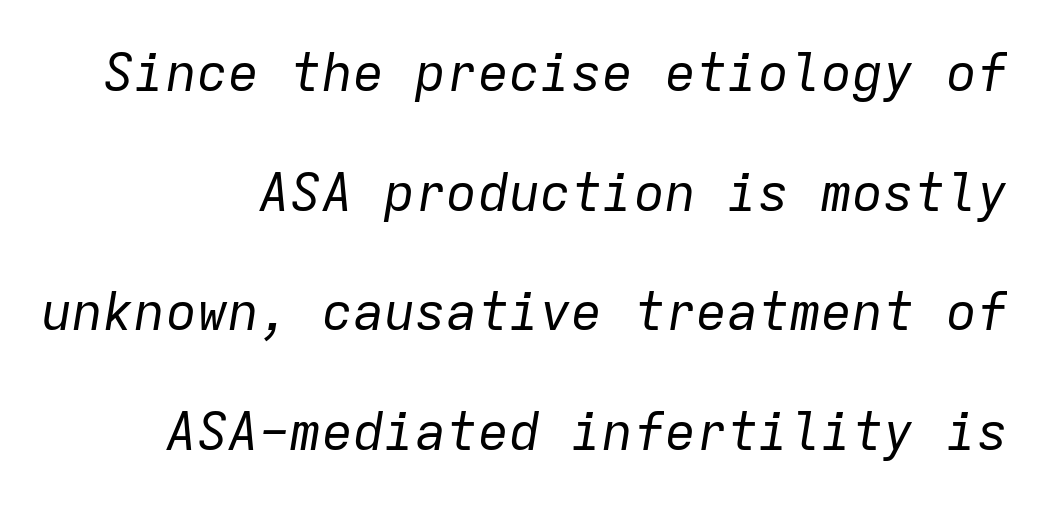
The image shows 52 px regular-weight type, italic (leaning right), monospaced; set right-aligned, loose line spacing (2.3x), normal letter spacing, not underlined; low stroke contrast and a medium x-height.
